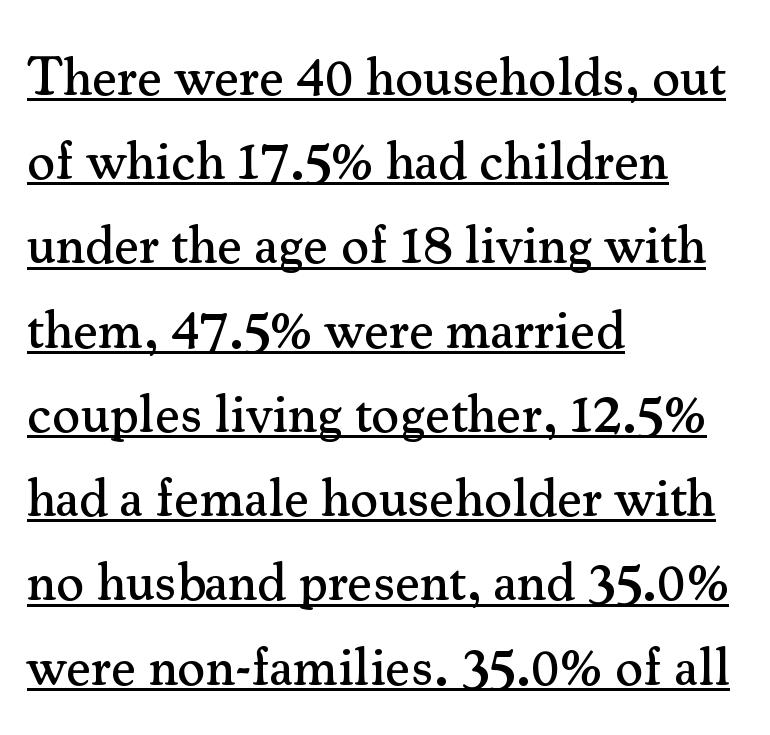
{"serif": "yes", "italic": "no", "width": "normal", "stroke_contrast": "medium", "x_height": "small", "monospaced": "no", "underline": "yes", "align": "left", "line_spacing": "normal", "line_spacing_ratio": 1.56, "letter_spacing": "normal", "letter_spacing_em": 0.0, "glyph_px": 54}
